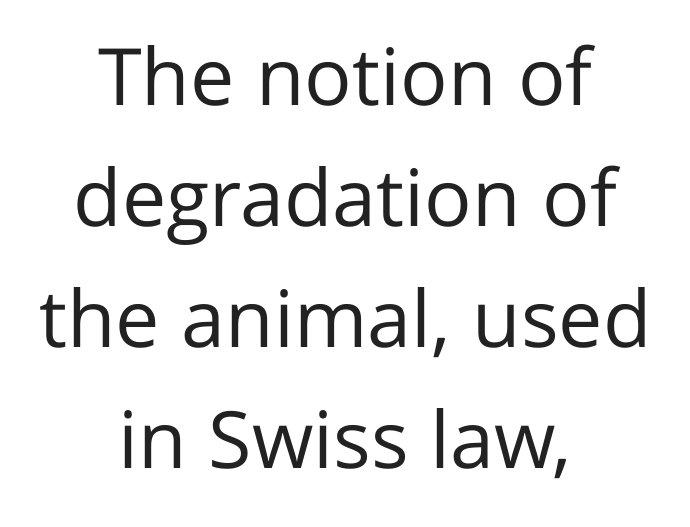
Q: Is the text bold? A: No.
Q: Is the text italic (slanted)? A: No, it is upright.
Q: Is the typeface a serif or a sans-serif typeface? A: Sans-serif.
Q: Is the text underlined? A: No.
Q: How is the paragraph aligned? A: Centered.
Q: Is the spacing between letters normal or unusually wide? A: Normal.
Q: Is the spacing between lines tight, normal or loose? A: Normal.
Q: Width (condensed, normal, or wide)? A: Normal.
Q: Stroke contrast? A: Low.
Q: x-height? A: Medium.
Q: Monospaced? A: No.
